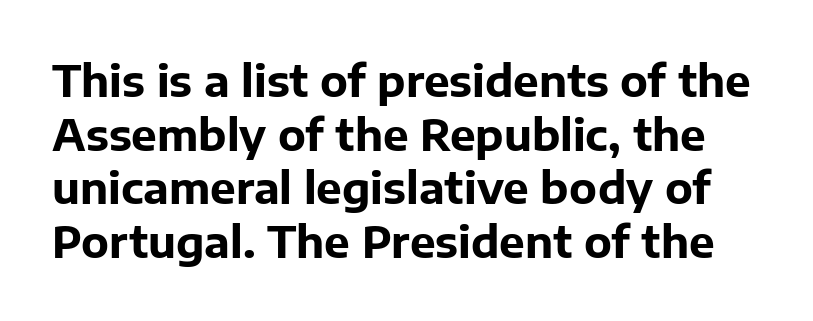
The image shows 43 px bold sans-serif type, upright; set normal line spacing (1.25x), normal letter spacing, not underlined; low stroke contrast and a medium x-height.
